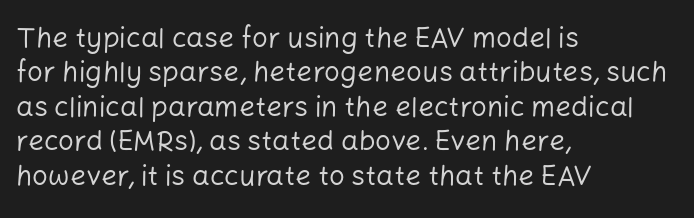
Q: Is the text bold? A: No.
Q: Is the text italic (slanted)? A: No, it is upright.
Q: Is the typeface a serif or a sans-serif typeface? A: Sans-serif.
Q: Is the text underlined? A: No.
Q: How is the paragraph aligned? A: Left-aligned.
Q: Is the spacing between letters normal or unusually wide? A: Normal.
Q: Width (condensed, normal, or wide)? A: Normal.
Q: Stroke contrast? A: Low.
Q: x-height? A: Medium.
Q: Monospaced? A: No.
